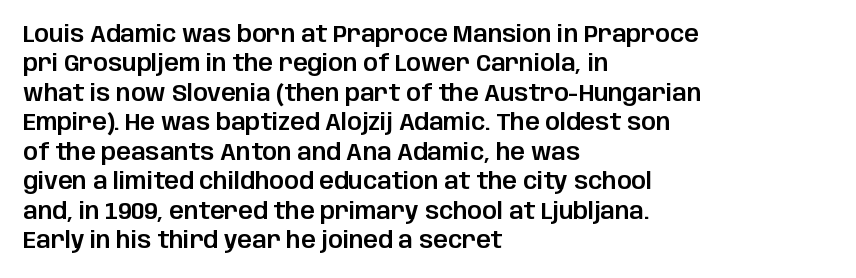
One-word summary of the alignment: left. Posture: vertical. The tracking reads as untouched default to a designer's eye. Each row of text sits above clean, open space. Does the leading feel generous? No, just average.
